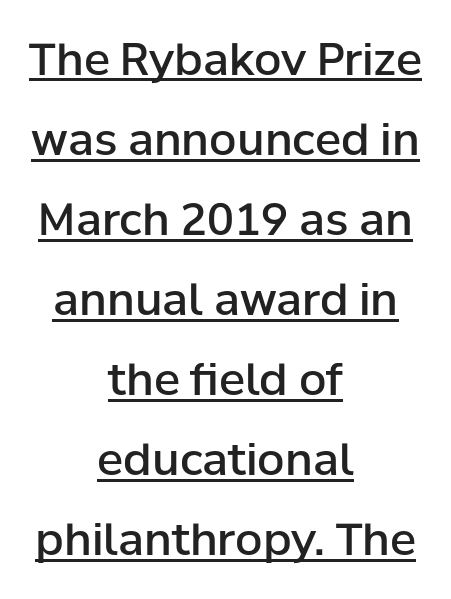
The image shows 44 px semibold sans-serif type, upright; set centered, line spacing 1.82x, normal letter spacing, underlined; low stroke contrast and a medium x-height.
